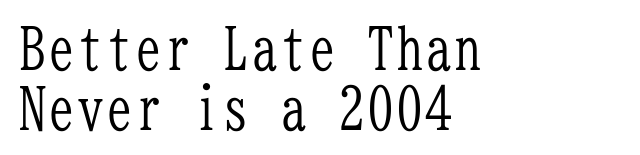
The image shows 58 px light, condensed serif type, upright, monospaced; set left-aligned, tight line spacing (1.03x), normal letter spacing, not underlined; low stroke contrast and a medium x-height.
